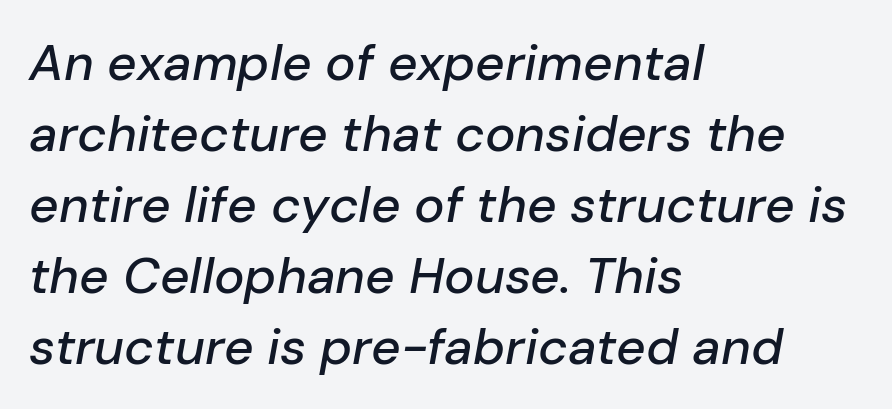
Q: Is the text italic (slanted)? A: Yes, it leans right by about 10 degrees.
Q: Is the text underlined? A: No.
Q: How is the paragraph aligned? A: Left-aligned.
Q: Is the spacing between letters normal or unusually wide? A: Normal.
Q: Is the spacing between lines tight, normal or loose? A: Normal.
Q: Width (condensed, normal, or wide)? A: Normal.
Q: Stroke contrast? A: Low.
Q: x-height? A: Medium.
Q: Monospaced? A: No.
